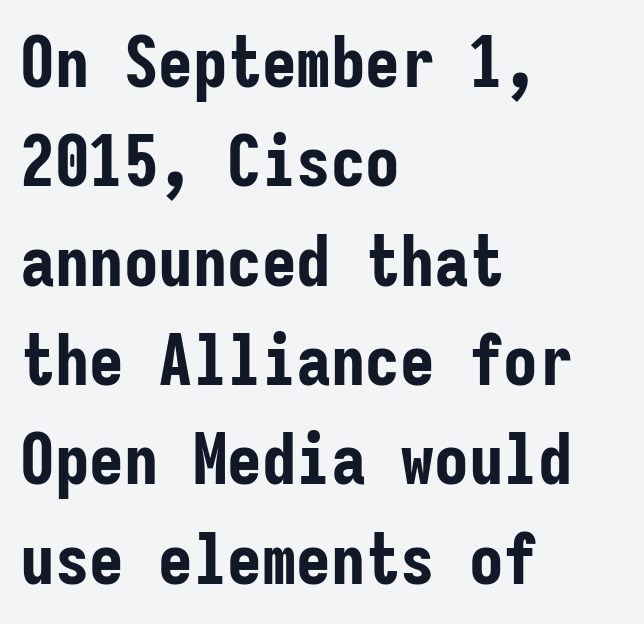
{"serif": "no", "italic": "no", "bold": "yes", "weight": "bold", "width": "condensed", "stroke_contrast": "low", "x_height": "medium", "monospaced": "yes", "underline": "no", "align": "left", "line_spacing": "normal", "line_spacing_ratio": 1.44, "letter_spacing": "normal", "letter_spacing_em": 0.0, "glyph_px": 69}
